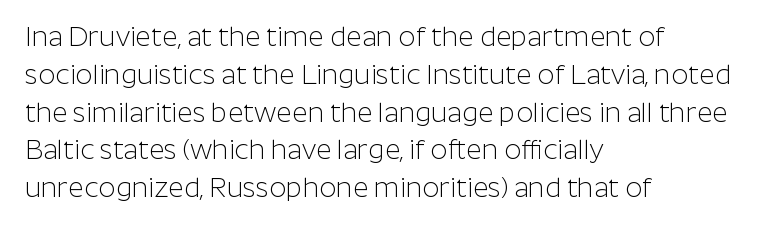
The image shows 27 px text type, upright; set left-aligned, normal line spacing (1.4x), normal letter spacing, not underlined.
